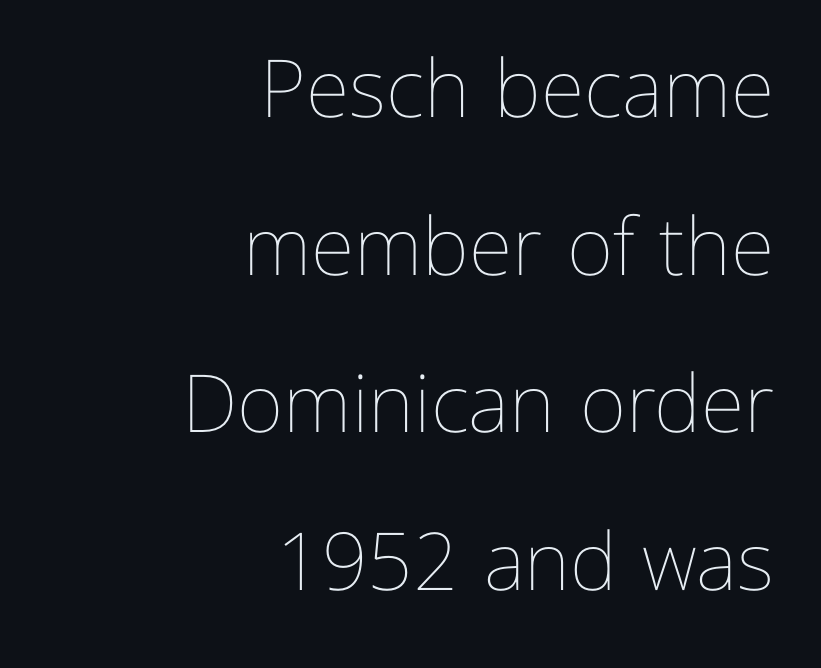
Q: Is the text bold? A: No.
Q: Is the text italic (slanted)? A: No, it is upright.
Q: Is the text underlined? A: No.
Q: How is the paragraph aligned? A: Right-aligned.
Q: Is the spacing between letters normal or unusually wide? A: Normal.
Q: Is the spacing between lines tight, normal or loose? A: Loose.
Q: Width (condensed, normal, or wide)? A: Normal.
Q: Stroke contrast? A: Low.
Q: x-height? A: Medium.
Q: Monospaced? A: No.
